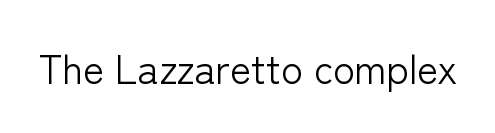
Do the characters align in a grid? No, the font is proportional. The letterforms sit shoulder to shoulder at normal distance. The typeface chosen for these lines omits serifs. Check the space under the baseline: it is left empty. Vertical stems look standard width or narrower in stroke. Designer's note — italics off, roman on.
